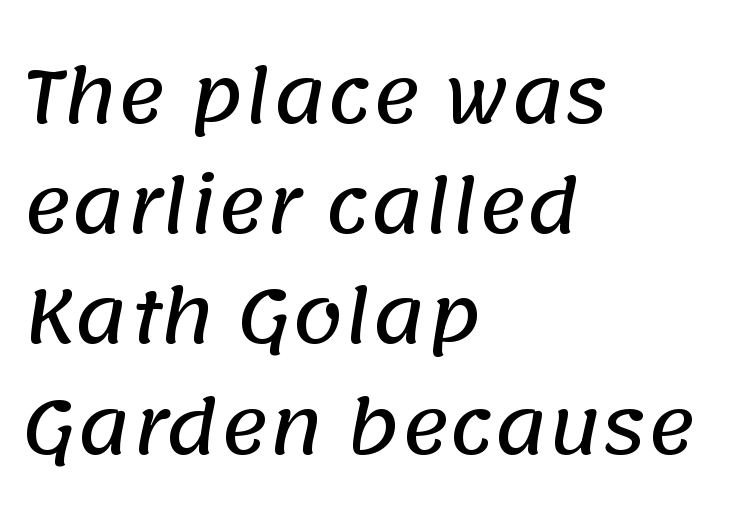
Q: Is the typeface a serif or a sans-serif typeface? A: Sans-serif.
Q: Is the text underlined? A: No.
Q: How is the paragraph aligned? A: Left-aligned.
Q: Is the spacing between letters normal or unusually wide? A: Normal.
Q: Is the spacing between lines tight, normal or loose? A: Normal.
Q: Width (condensed, normal, or wide)? A: Normal.
Q: Stroke contrast? A: Low.
Q: x-height? A: Large.
Q: Monospaced? A: No.
